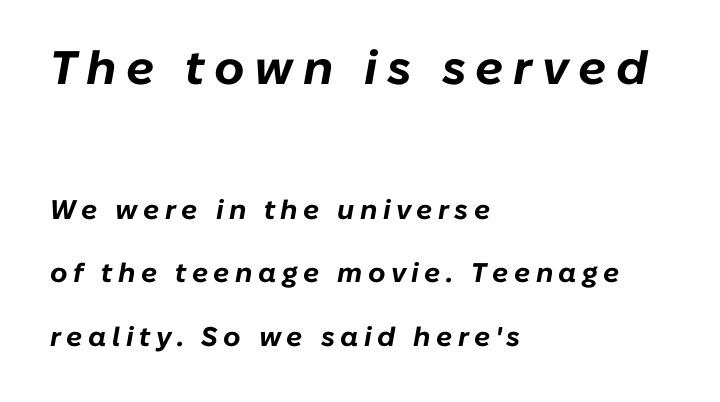
The image shows 47 px bold type, italic (leaning right); set left-aligned, loose line spacing (2.36x), unusually wide letter spacing (+0.2 em), not underlined; the first (top) block is 1.74x larger; low stroke contrast and a medium x-height.
